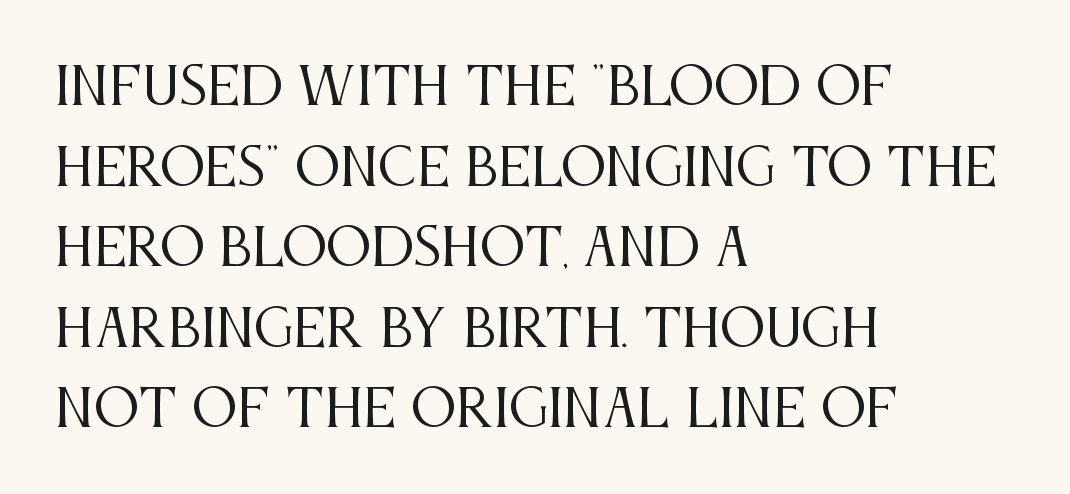
The image shows 51 px regular-weight, condensed serif type, upright; set left-aligned, normal line spacing (1.58x), normal letter spacing, not underlined; medium stroke contrast and a large x-height.
